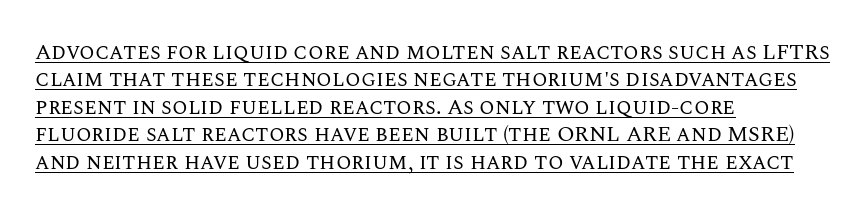
Q: Is the text bold? A: No.
Q: Is the text italic (slanted)? A: No, it is upright.
Q: Is the text underlined? A: Yes.
Q: How is the paragraph aligned? A: Left-aligned.
Q: Is the spacing between letters normal or unusually wide? A: Normal.
Q: Is the spacing between lines tight, normal or loose? A: Normal.
